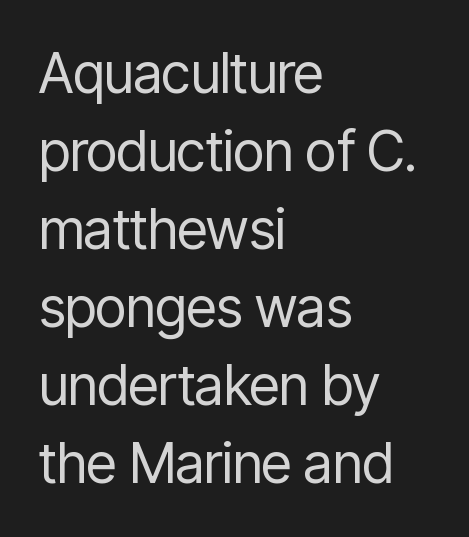
{"serif": "no", "italic": "no", "bold": "no", "weight": "regular", "width": "condensed", "stroke_contrast": "low", "x_height": "medium", "monospaced": "no", "underline": "no", "align": "left", "line_spacing": "normal", "line_spacing_ratio": 1.42, "letter_spacing": "normal", "letter_spacing_em": 0.0, "glyph_px": 55}
